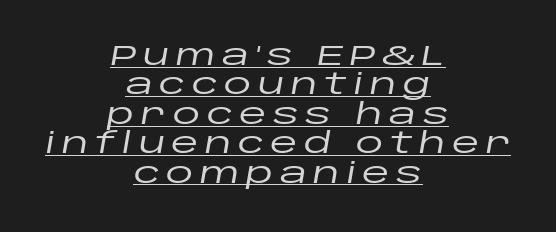
{"italic": "yes", "lean": "right", "slant_degrees": 10, "width": "wide", "stroke_contrast": "low", "x_height": "large", "monospaced": "no", "underline": "yes", "align": "center", "line_spacing": "tight", "line_spacing_ratio": 1.05, "letter_spacing": "wide", "letter_spacing_em": 0.23, "glyph_px": 28}
